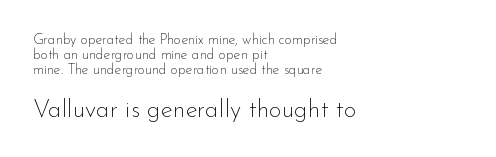
The image shows 25 px text type, upright; set left-aligned, tight line spacing (1.07x), normal letter spacing, not underlined; the second (bottom) block is 1.79x larger.
